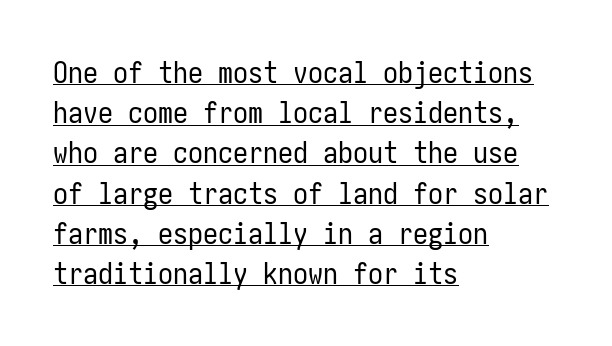
Heft: none added — not bold. A classic flush-left, rag-right setting is used for this passage. Underlined type. Caption: standard tracking, unaltered. Grotesque or geometric, the face here clearly has no serifs.
